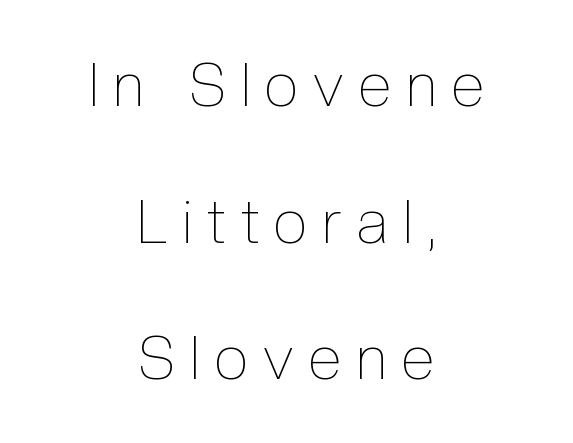
The image shows 61 px thin, condensed type, upright; set centered, loose line spacing (2.24x), unusually wide letter spacing (+0.25 em), not underlined; a medium x-height.
